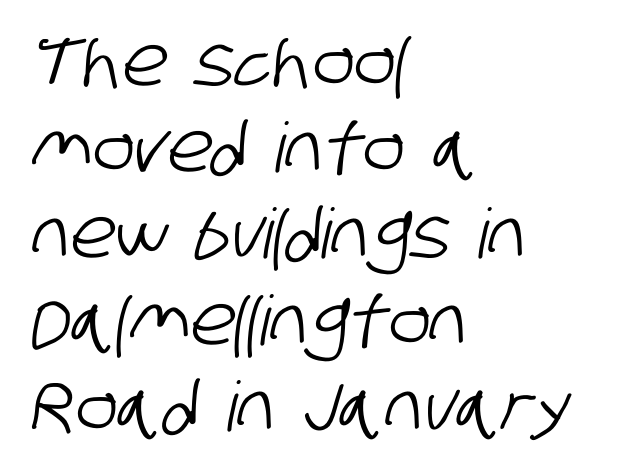
The image shows 69 px condensed sans-serif type; set left-aligned, normal line spacing (1.25x), normal letter spacing, not underlined; low stroke contrast and a large x-height.
